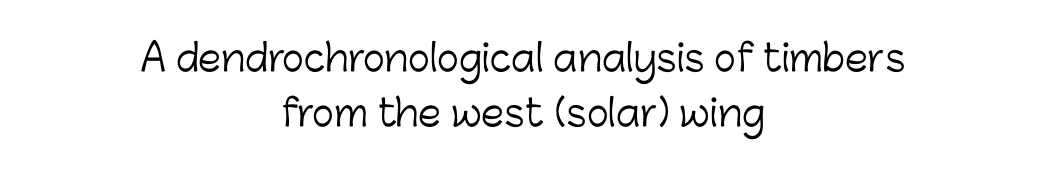
Interline gaps are of average width in this sample. Teacher's note: observe the equal gaps on both sides — that is centered alignment. The font family rendered here belongs to the sans-serif group. Each row of text sits above clean, open space. The typesetting does not lean heavy: it is not bold. There is no visible air inserted between adjacent glyphs.
